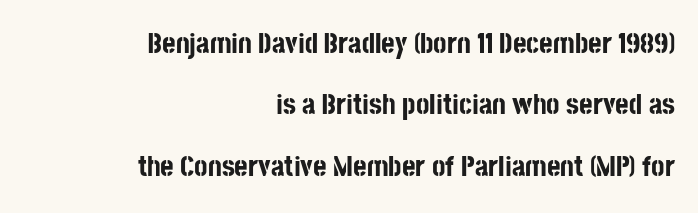
{"serif": "no", "italic": "no", "bold": "yes", "weight": "bold", "width": "condensed", "stroke_contrast": "low", "x_height": "large", "monospaced": "no", "underline": "no", "align": "right", "line_spacing": "loose", "line_spacing_ratio": 2.12, "letter_spacing": "normal", "letter_spacing_em": 0.0, "glyph_px": 29}
